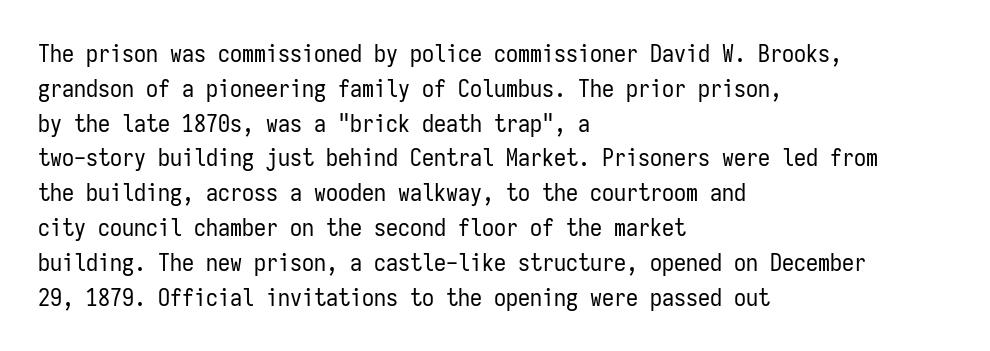
Q: Is the text bold? A: No.
Q: Is the text italic (slanted)? A: No, it is upright.
Q: Is the text underlined? A: No.
Q: How is the paragraph aligned? A: Left-aligned.
Q: Is the spacing between letters normal or unusually wide? A: Normal.
Q: Is the spacing between lines tight, normal or loose? A: Normal.
